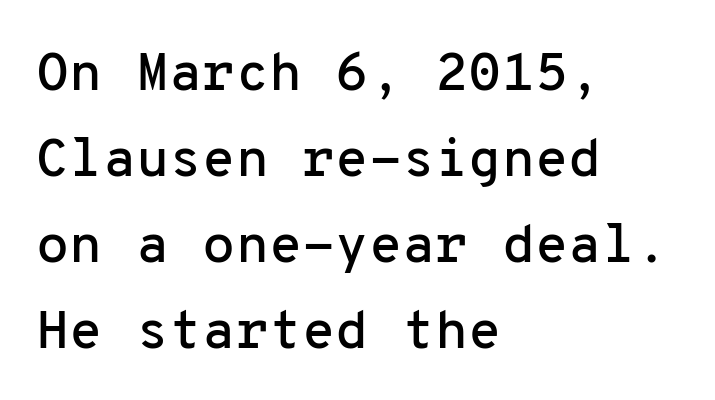
The letters march in equal steps, a hallmark of fixed-pitch type. The paragraph shown leans on its left margin. The font family rendered here belongs to the sans-serif group. Whoever set this chose a conventional vertical rhythm. The face used here is rendered with its standard letterfit.
